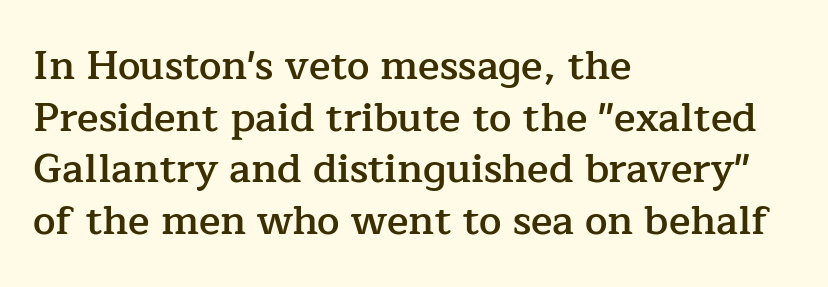
The image shows 40 px semibold serif type, upright; set left-aligned, normal line spacing (1.29x), normal letter spacing, not underlined; low stroke contrast and a medium x-height.
